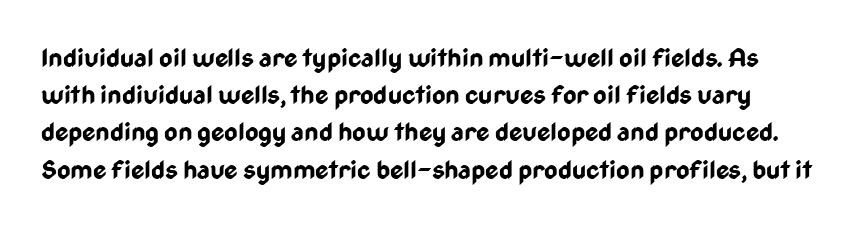
Characters remain perfectly vertical along every line. This sample uses plain, unmodified letter spacing. Lines of text with bare space underneath. If you measured baseline to baseline, you'd find a middling distance.
